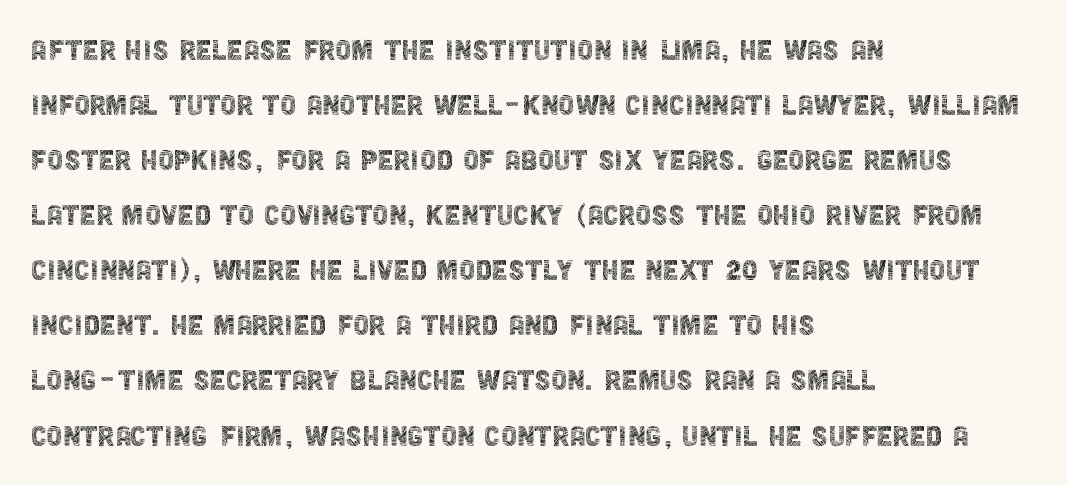
The image shows 36 px thin, condensed sans-serif type, upright; set left-aligned, normal line spacing (1.53x), normal letter spacing, not underlined; a large x-height.
